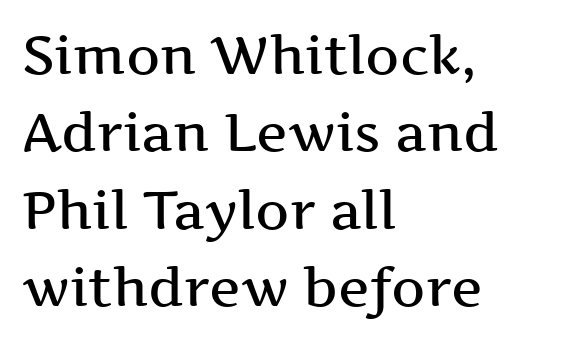
The image shows 53 px semibold, wide serif type, upright; set left-aligned, normal line spacing (1.46x), normal letter spacing, not underlined; medium stroke contrast and a medium x-height.
